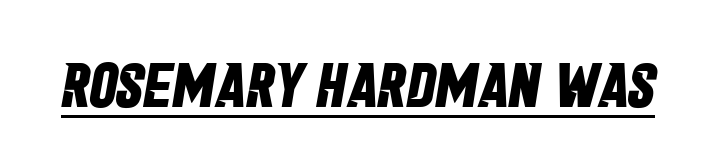
{"serif": "no", "bold": "yes", "weight": "bold", "width": "condensed", "stroke_contrast": "low", "x_height": "large", "monospaced": "no", "underline": "yes", "letter_spacing": "normal", "letter_spacing_em": 0.0, "glyph_px": 63}
